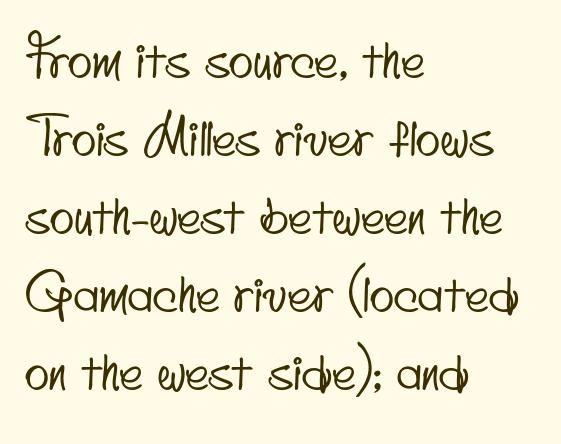
You could not count columns in this text — the font is proportionally spaced. Normally led — the rows are evenly, conventionally spaced. Short and long lines alike share a common starting point at left. Observe the absence of serifs on each vertical stroke in this sample. The type is set solid horizontally, with unmodified tracking.
